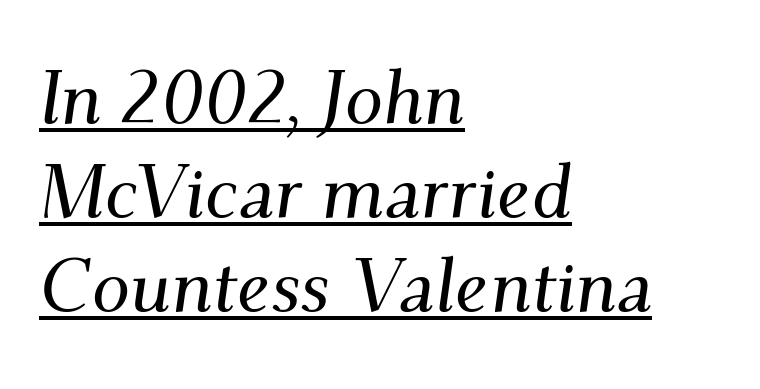
{"serif": "yes", "italic": "yes", "lean": "right", "slant_degrees": 9, "width": "normal", "stroke_contrast": "medium", "x_height": "small", "monospaced": "no", "underline": "yes", "align": "left", "line_spacing_ratio": 1.24, "letter_spacing": "normal", "letter_spacing_em": 0.0, "glyph_px": 76}
